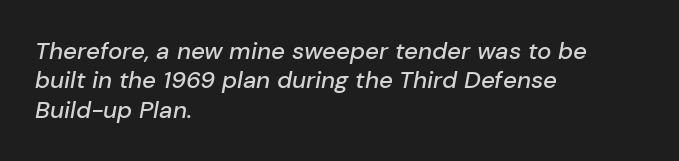
Just letters on the line, the space beneath them empty. In terms of letterspacing, this is plain default setting. Designer's note — italics engaged. Line starts are locked; line ends wander.
